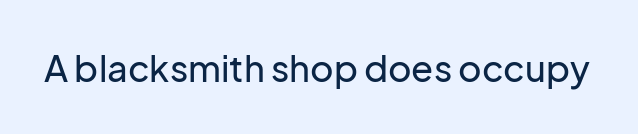
You could not count columns in this text — the font is proportionally spaced. This is roman type, the default non-slanted kind. Short note: letters normally spaced. Clear beneath every line of the passage. Font category for this specimen: sans-serif.
